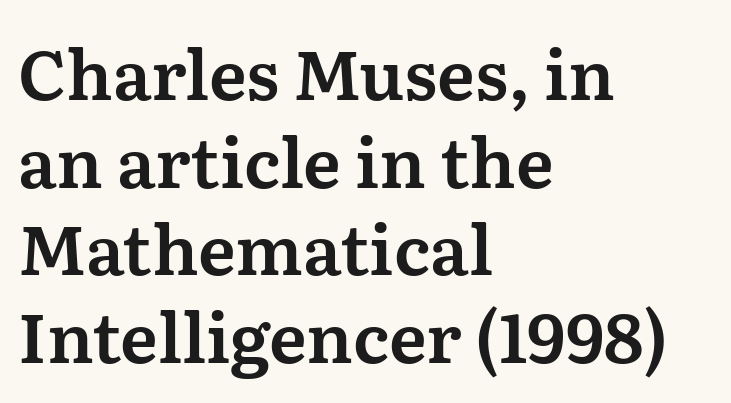
Q: Is the text italic (slanted)? A: No, it is upright.
Q: Is the typeface a serif or a sans-serif typeface? A: Serif.
Q: Is the text underlined? A: No.
Q: How is the paragraph aligned? A: Left-aligned.
Q: Is the spacing between letters normal or unusually wide? A: Normal.
Q: Is the spacing between lines tight, normal or loose? A: Normal.
Q: Width (condensed, normal, or wide)? A: Normal.
Q: Stroke contrast? A: Medium.
Q: x-height? A: Medium.
Q: Monospaced? A: No.
